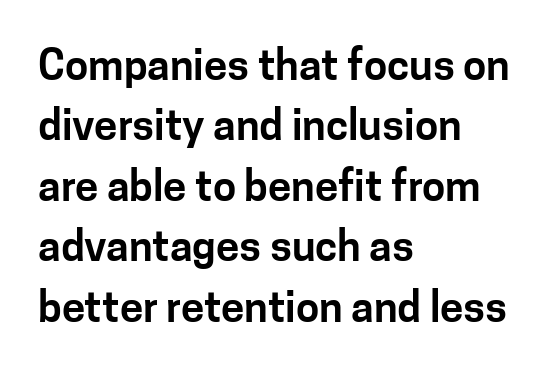
The image shows 42 px sans-serif type, upright; set left-aligned, normal line spacing (1.44x), normal letter spacing, not underlined; low stroke contrast and a medium x-height.
